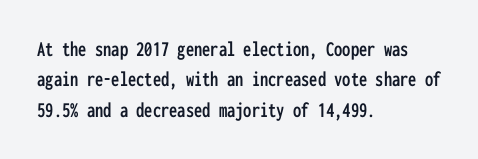
{"italic": "no", "underline": "no", "align": "left", "line_spacing": "normal", "line_spacing_ratio": 1.38, "letter_spacing": "normal", "letter_spacing_em": 0.0, "glyph_px": 22}
